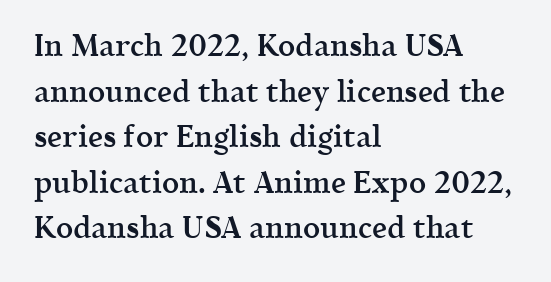
{"serif": "yes", "italic": "no", "bold": "semi", "weight": "semibold", "width": "normal", "x_height": "medium", "monospaced": "no", "underline": "no", "align": "left", "line_spacing": "normal", "line_spacing_ratio": 1.52, "letter_spacing": "normal", "letter_spacing_em": 0.0, "glyph_px": 30}
